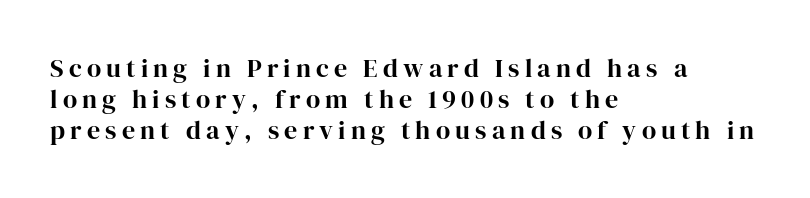
The image shows 26 px bold type, upright; set left-aligned, line spacing 1.19x, unusually wide letter spacing (+0.2 em), not underlined.
